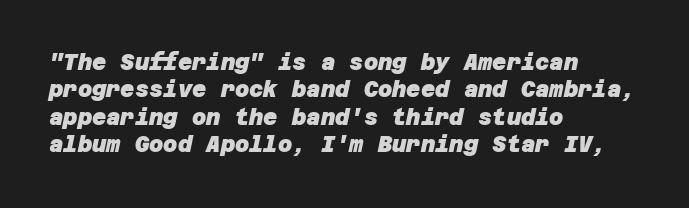
The image shows 22 px bold type; set left-aligned, normal line spacing (1.25x), normal letter spacing, not underlined.
